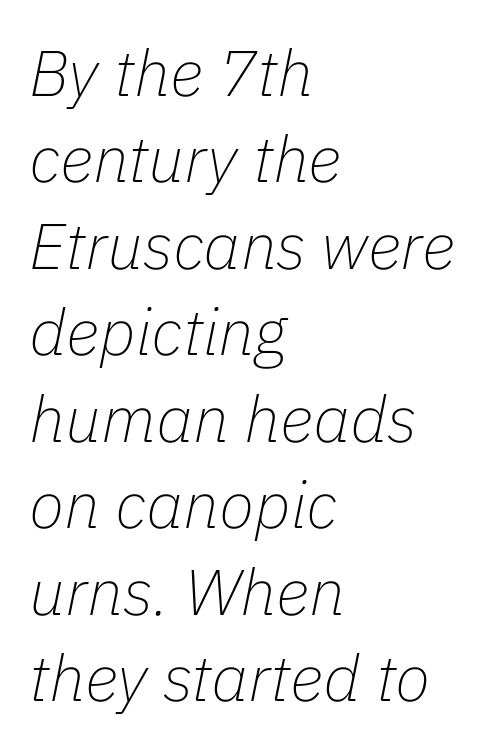
Q: Is the text bold? A: No.
Q: Is the text italic (slanted)? A: Yes, it leans right by about 11 degrees.
Q: Is the text underlined? A: No.
Q: How is the paragraph aligned? A: Left-aligned.
Q: Is the spacing between letters normal or unusually wide? A: Normal.
Q: Is the spacing between lines tight, normal or loose? A: Normal.
Q: Width (condensed, normal, or wide)? A: Normal.
Q: Stroke contrast? A: Low.
Q: x-height? A: Medium.
Q: Monospaced? A: No.
